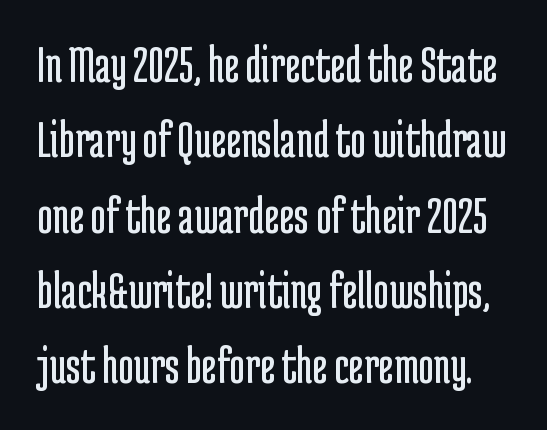
Heaviness? Minimal to ordinary, like unemphasized prose. Between one letter and the next there's only the usual sliver of space. Character widths vary here, with narrow letters taking less room than wide ones. Horizontal bands of white between lines are of average thickness. Notice how the stems are strictly vertical — no italics here.
